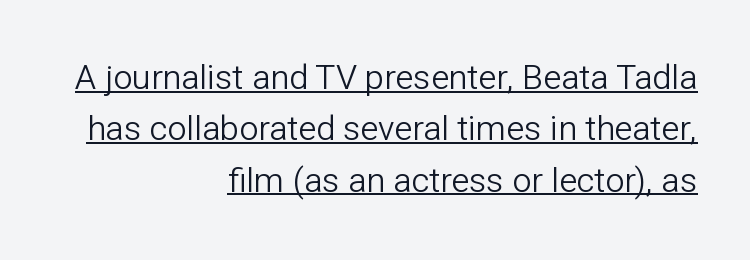
The image shows 34 px light sans-serif type, upright; set right-aligned, normal line spacing (1.51x), normal letter spacing, underlined; low stroke contrast and a medium x-height.
